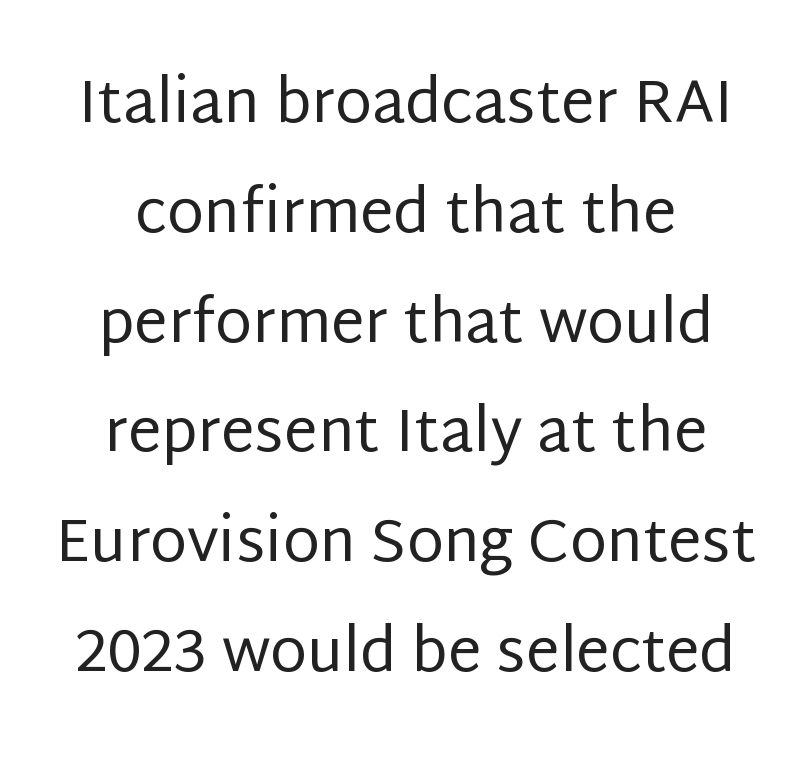
{"serif": "no", "italic": "no", "bold": "no", "weight": "regular", "width": "normal", "stroke_contrast": "low", "x_height": "large", "monospaced": "no", "underline": "no", "line_spacing_ratio": 1.83, "letter_spacing": "normal", "letter_spacing_em": 0.0, "glyph_px": 60}
